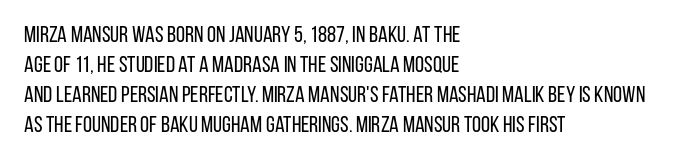
Q: Is the text bold? A: No.
Q: Is the text italic (slanted)? A: No, it is upright.
Q: Is the text underlined? A: No.
Q: How is the paragraph aligned? A: Left-aligned.
Q: Is the spacing between letters normal or unusually wide? A: Normal.
Q: Is the spacing between lines tight, normal or loose? A: Normal.
